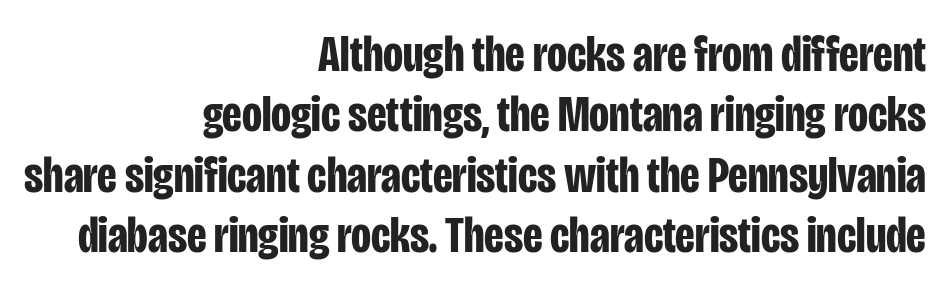
{"serif": "no", "italic": "no", "bold": "yes", "weight": "bold", "width": "condensed", "stroke_contrast": "low", "x_height": "large", "monospaced": "no", "underline": "no", "align": "right", "line_spacing_ratio": 1.16, "letter_spacing": "normal", "letter_spacing_em": 0.0, "glyph_px": 52}
